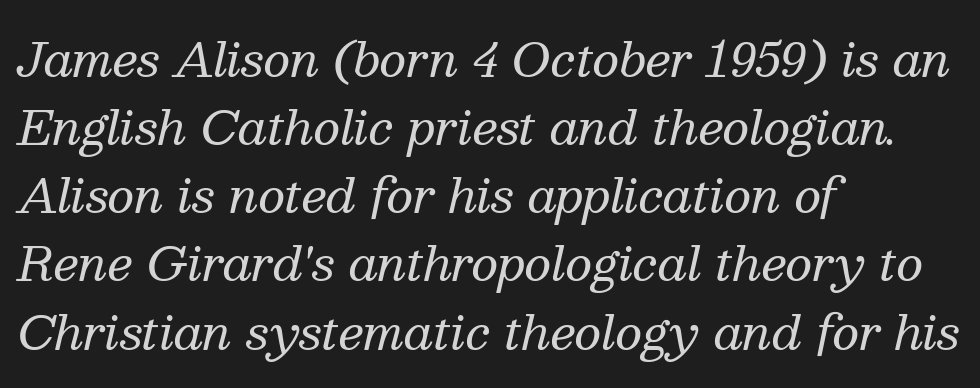
The image shows 47 px regular-weight serif type, italic (leaning right); set left-aligned, normal line spacing (1.45x), normal letter spacing, not underlined; medium stroke contrast and a medium x-height.
